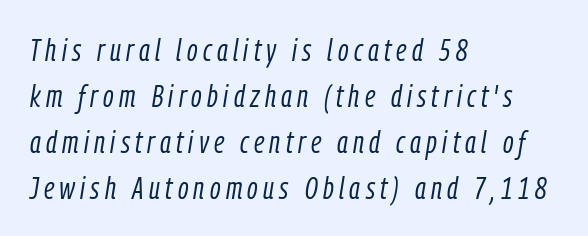
No chunkiness to these letters — they're not bold. Reading down the block, your eye returns to a fixed left position each line. The vertical gap from one line to the next is medium. A bare baseline throughout the passage.
